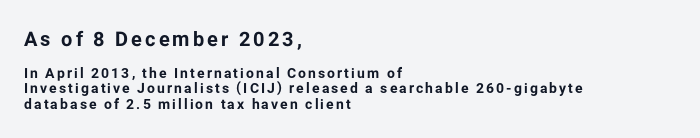
The image shows 20 px bold type, upright; set left-aligned, tight line spacing (1.1x), not underlined; the first (top) block is 1.43x larger.
